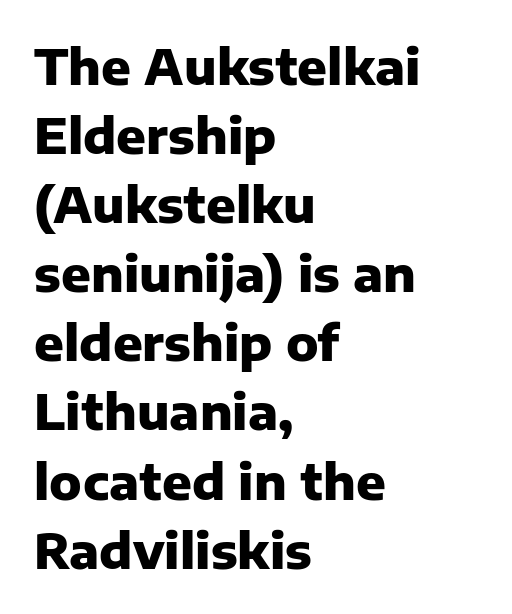
{"serif": "no", "italic": "no", "bold": "yes", "weight": "heavy", "width": "normal", "stroke_contrast": "low", "x_height": "medium", "monospaced": "no", "underline": "no", "align": "left", "line_spacing": "normal", "line_spacing_ratio": 1.41, "letter_spacing": "normal", "letter_spacing_em": 0.0, "glyph_px": 49}
